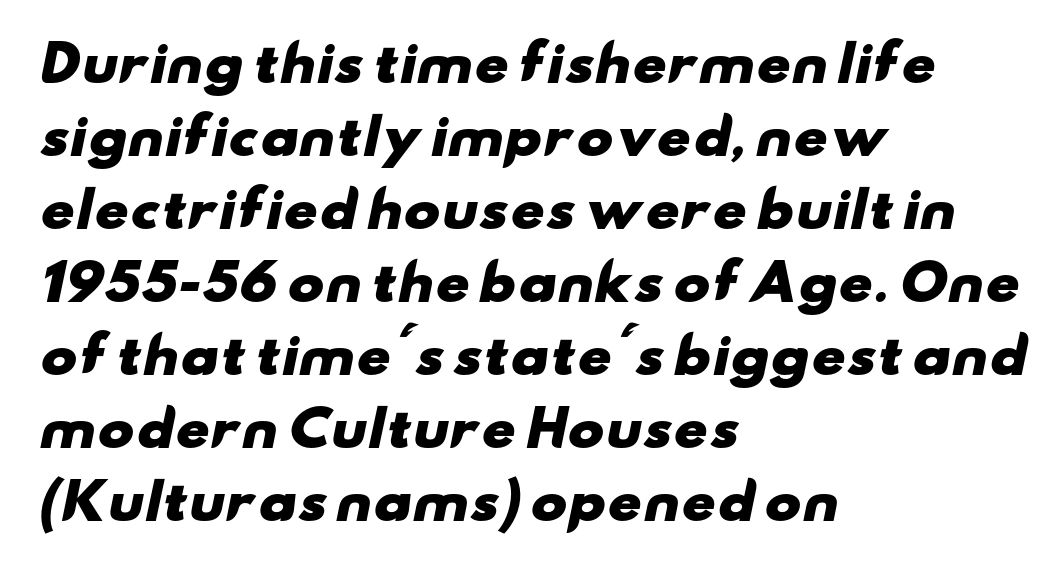
The image shows 49 px heavy, wide sans-serif type; set left-aligned, normal line spacing (1.49x), normal letter spacing, not underlined; low stroke contrast and a small x-height.
